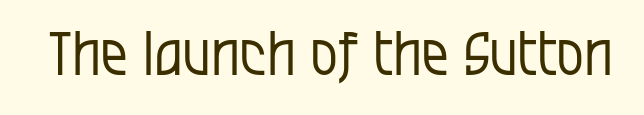
Q: Is the text bold? A: No.
Q: Is the text italic (slanted)? A: No, it is upright.
Q: Is the typeface a serif or a sans-serif typeface? A: Sans-serif.
Q: Is the text underlined? A: No.
Q: Is the spacing between letters normal or unusually wide? A: Normal.
Q: Width (condensed, normal, or wide)? A: Condensed.
Q: Stroke contrast? A: Low.
Q: x-height? A: Large.
Q: Monospaced? A: No.
